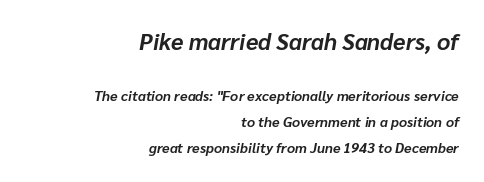
The image shows 23 px bold type, italic (leaning right); set right-aligned, line spacing 1.85x, normal letter spacing, not underlined; the first (top) block is 1.64x larger.
